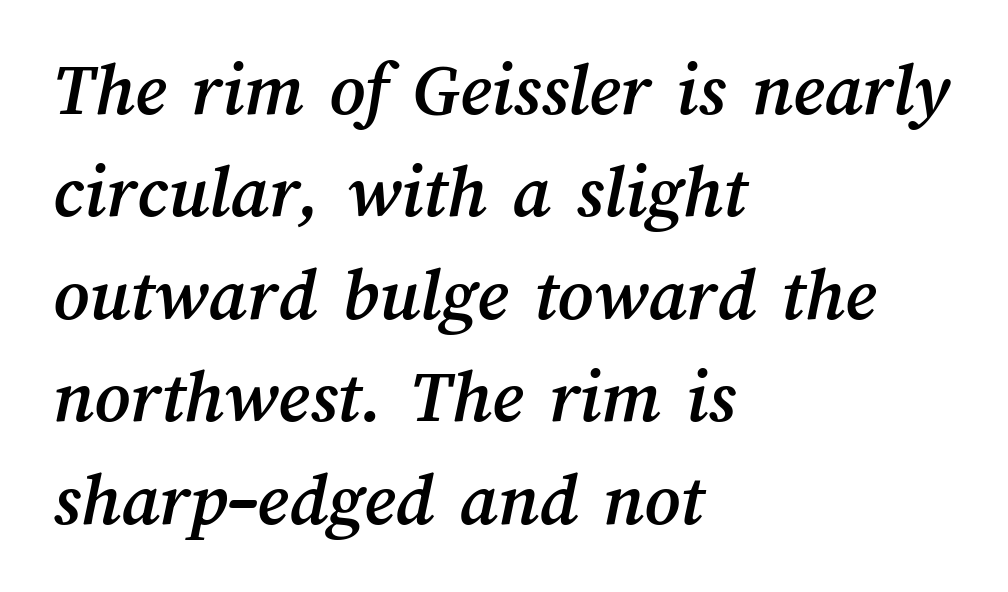
Q: Is the text underlined? A: No.
Q: How is the paragraph aligned? A: Left-aligned.
Q: Is the spacing between letters normal or unusually wide? A: Normal.
Q: Is the spacing between lines tight, normal or loose? A: Normal.
Q: Width (condensed, normal, or wide)? A: Normal.
Q: Stroke contrast? A: Medium.
Q: x-height? A: Medium.
Q: Monospaced? A: No.
